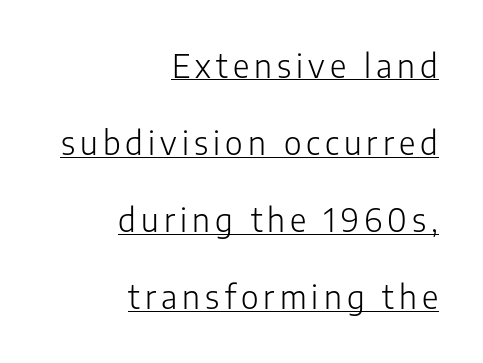
No italicization has been applied; the sample stays upright. These lines are composed in type without serifs. A flush-right, rag-left setting is used for this passage. The string is rendered with underlining switched on.
